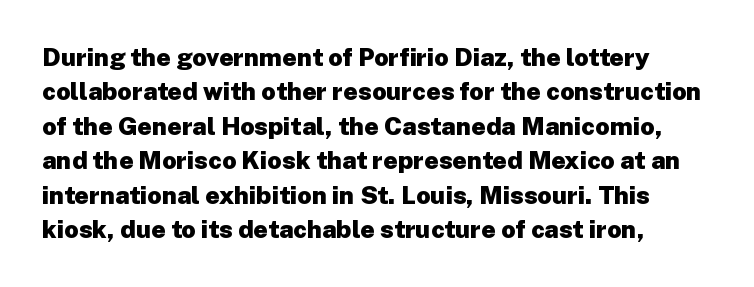
Q: Is the text bold? A: Yes.
Q: Is the text italic (slanted)? A: No, it is upright.
Q: Is the text underlined? A: No.
Q: How is the paragraph aligned? A: Left-aligned.
Q: Is the spacing between letters normal or unusually wide? A: Normal.
Q: Is the spacing between lines tight, normal or loose? A: Normal.
